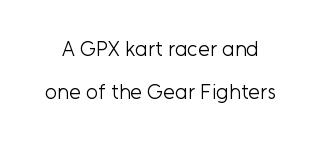
Is there any slant? The stems are plumb. Weight: regular or lighter. A bare baseline throughout the passage. Horizontal bands of white between lines are thick stripes.
